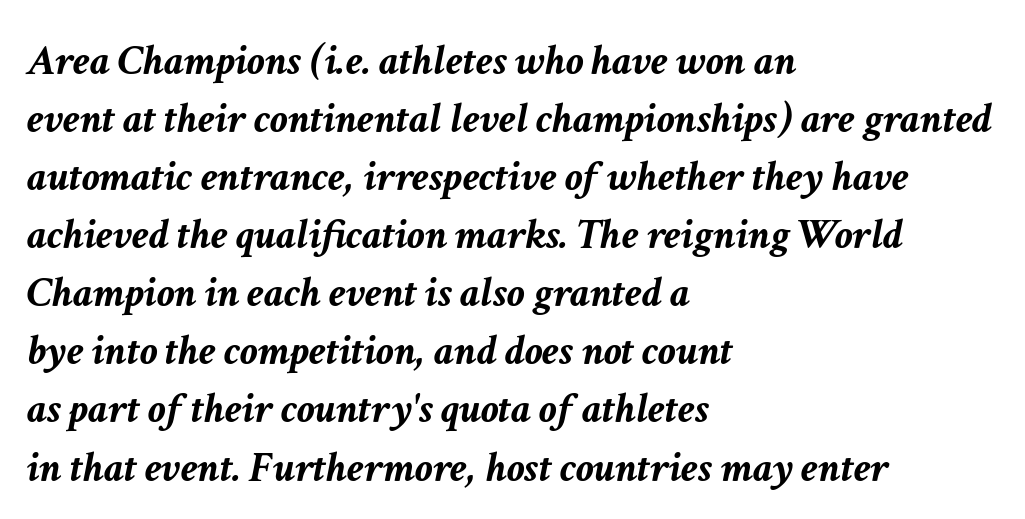
The image shows 44 px semibold type, italic (leaning right); set left-aligned, normal line spacing (1.32x), normal letter spacing, not underlined; low stroke contrast and a medium x-height.
